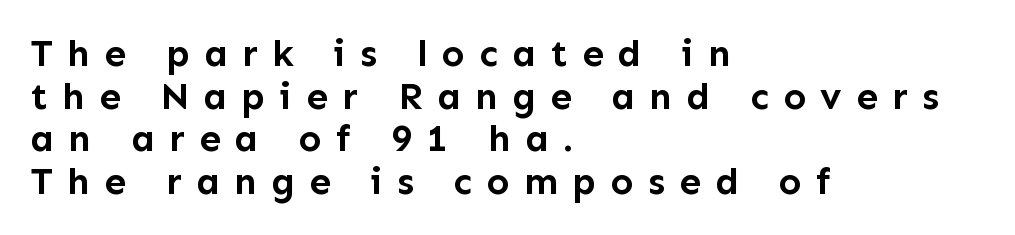
{"serif": "no", "italic": "no", "bold": "yes", "weight": "semibold", "width": "normal", "stroke_contrast": "low", "x_height": "medium", "monospaced": "no", "underline": "no", "align": "left", "line_spacing": "tight", "line_spacing_ratio": 1.12, "letter_spacing": "wide", "letter_spacing_em": 0.38, "glyph_px": 38}
